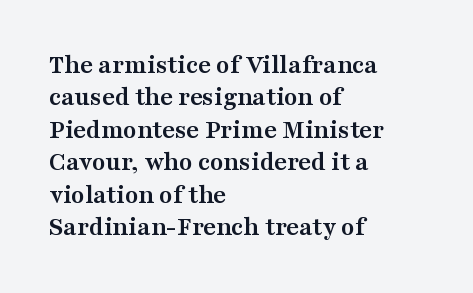
The space directly below the letters is spotless. Heavy-handed strokes throughout: this text is bold. If you drew a ruler down the left edge, every line would touch it. Italic: no, the glyphs are upright roman. Nobody touched the tracking dial on this one.
